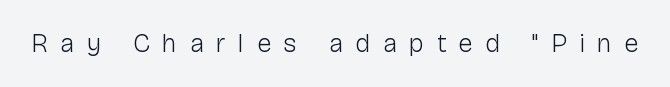
A bare baseline throughout the passage. Every character sits straight up, as roman type does. Tracking value appears strongly positive — letters spread wide. The font is comparable to plain body text, perhaps lighter.
